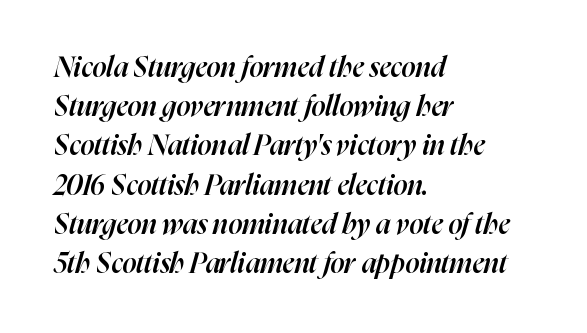
The face used here is proportionally spaced, like ordinary book or web type. Each row of text sits above clean, open space. Stems and bowls a touch heavier than normal — semibold. Inter-character spacing is left at the font's built-in metrics. Notice how the stems are inclined rather than vertical — that's the hallmark of italics.
